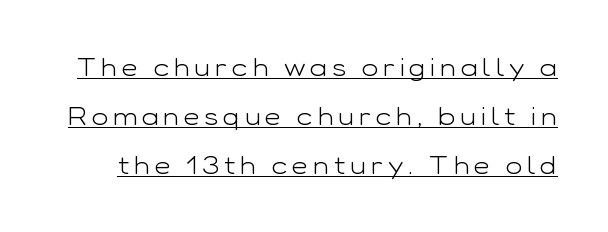
Line spacing here is loose. These lines were composed using upright roman letters. The specimen includes a rule beneath the text block's lines. The face looks like a standard text weight, possibly lighter.
